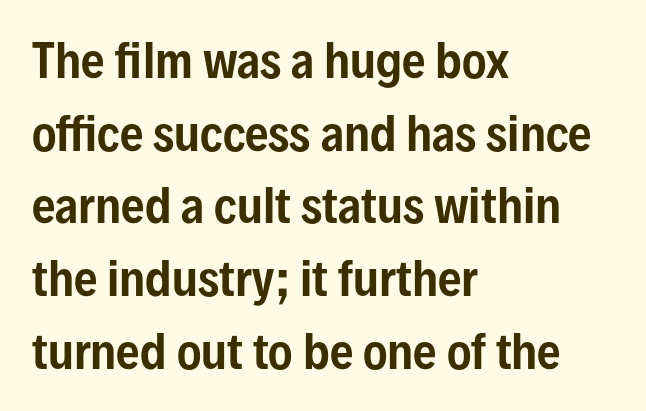
{"serif": "no", "italic": "no", "width": "condensed", "stroke_contrast": "low", "x_height": "medium", "monospaced": "no", "underline": "no", "align": "left", "line_spacing": "normal", "line_spacing_ratio": 1.58, "letter_spacing": "normal", "letter_spacing_em": 0.0, "glyph_px": 46}
